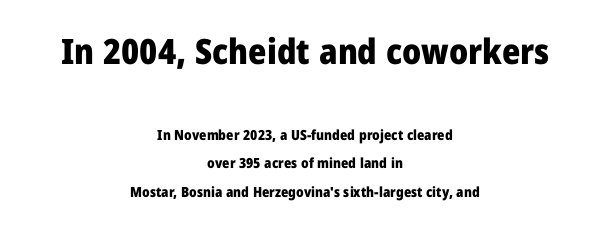
Q: Is the text bold? A: Yes.
Q: Is the text italic (slanted)? A: No, it is upright.
Q: Is the typeface a serif or a sans-serif typeface? A: Sans-serif.
Q: Is the text underlined? A: No.
Q: How is the paragraph aligned? A: Centered.
Q: Is the spacing between letters normal or unusually wide? A: Normal.
Q: Is the spacing between lines tight, normal or loose? A: Loose.
Q: Which block of text is set in a larger size, the first (top) or the second (bottom)? A: The first (top) one.
Q: Width (condensed, normal, or wide)? A: Normal.
Q: Stroke contrast? A: Low.
Q: x-height? A: Medium.
Q: Monospaced? A: No.
